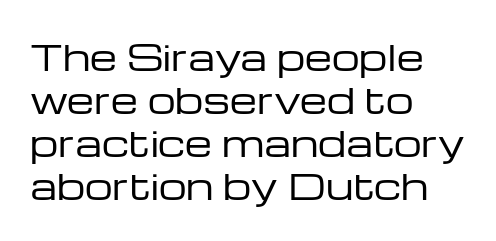
{"serif": "no", "italic": "no", "bold": "no", "weight": "regular", "width": "wide", "stroke_contrast": "low", "x_height": "medium", "monospaced": "no", "underline": "no", "align": "left", "line_spacing_ratio": 1.23, "letter_spacing": "normal", "letter_spacing_em": 0.0, "glyph_px": 35}
